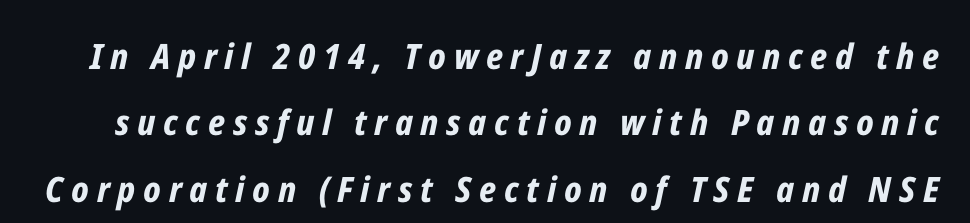
The image shows 35 px bold, condensed type, italic (leaning right); set loose line spacing (1.9x), unusually wide letter spacing (+0.22 em), not underlined; low stroke contrast and a medium x-height.
